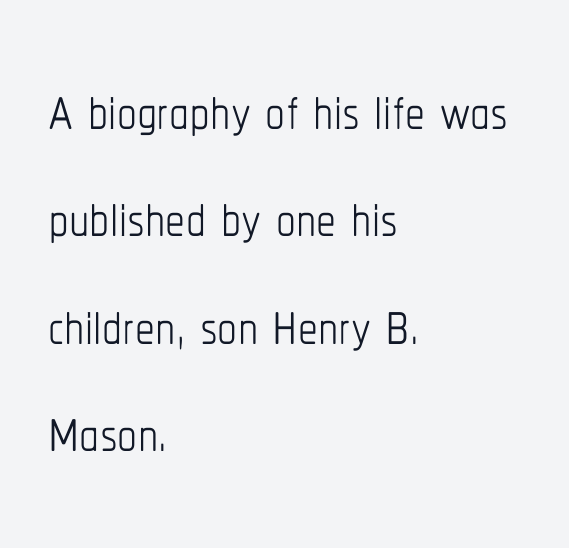
{"italic": "no", "bold": "no", "weight": "thin", "width": "condensed", "stroke_contrast": "low", "x_height": "medium", "monospaced": "no", "underline": "no", "align": "left", "line_spacing": "normal", "line_spacing_ratio": 1.36, "letter_spacing": "normal", "letter_spacing_em": 0.0, "glyph_px": 79}
